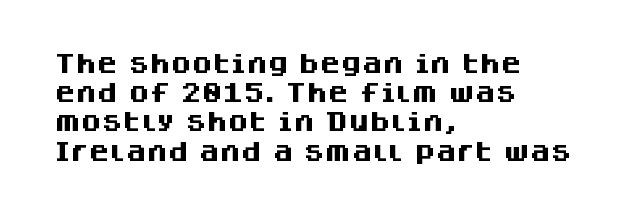
{"italic": "no", "bold": "yes", "underline": "no", "align": "left", "line_spacing": "normal", "line_spacing_ratio": 1.39, "letter_spacing": "normal", "letter_spacing_em": 0.0, "glyph_px": 21}
